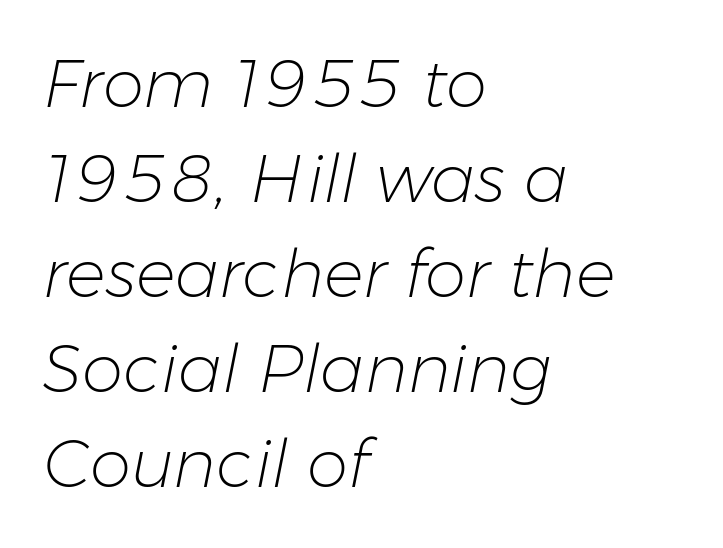
Q: Is the text bold? A: No.
Q: Is the text italic (slanted)? A: Yes, it leans right by about 11 degrees.
Q: Is the text underlined? A: No.
Q: How is the paragraph aligned? A: Left-aligned.
Q: Is the spacing between letters normal or unusually wide? A: Normal.
Q: Is the spacing between lines tight, normal or loose? A: Normal.
Q: Width (condensed, normal, or wide)? A: Normal.
Q: Stroke contrast? A: Low.
Q: x-height? A: Medium.
Q: Monospaced? A: No.
